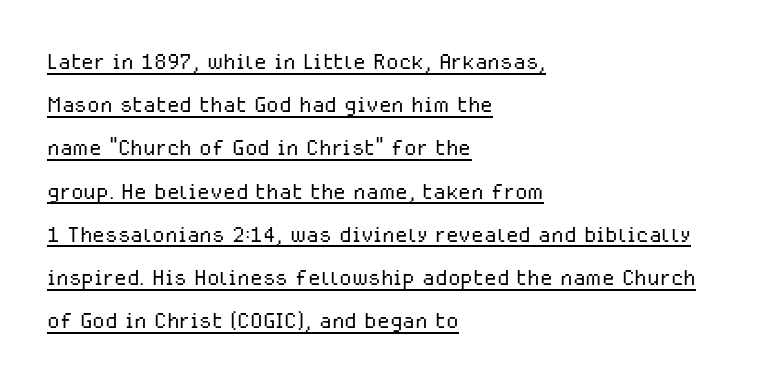
Q: Is the text bold? A: No.
Q: Is the text italic (slanted)? A: No, it is upright.
Q: Is the typeface a serif or a sans-serif typeface? A: Sans-serif.
Q: Is the text underlined? A: Yes.
Q: How is the paragraph aligned? A: Left-aligned.
Q: Is the spacing between letters normal or unusually wide? A: Normal.
Q: Is the spacing between lines tight, normal or loose? A: Normal.
Q: Width (condensed, normal, or wide)? A: Normal.
Q: Stroke contrast? A: Low.
Q: x-height? A: Medium.
Q: Monospaced? A: No.
